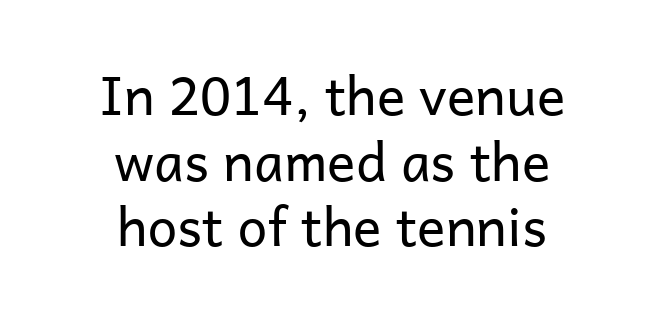
{"serif": "no", "italic": "no", "bold": "no", "weight": "regular", "width": "normal", "stroke_contrast": "low", "x_height": "medium", "monospaced": "no", "underline": "no", "align": "center", "line_spacing_ratio": 1.24, "letter_spacing": "normal", "letter_spacing_em": 0.0, "glyph_px": 53}
